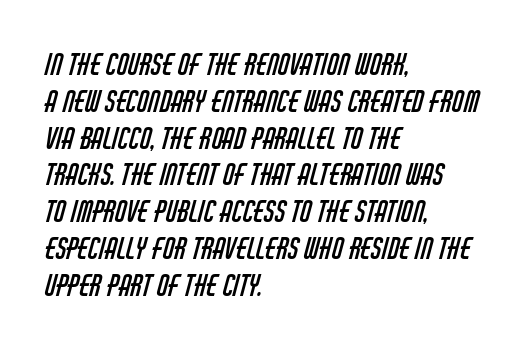
{"serif": "no", "bold": "no", "weight": "regular", "width": "condensed", "stroke_contrast": "low", "x_height": "large", "monospaced": "no", "underline": "no", "align": "left", "line_spacing": "normal", "line_spacing_ratio": 1.27, "letter_spacing": "normal", "letter_spacing_em": 0.0, "glyph_px": 29}
